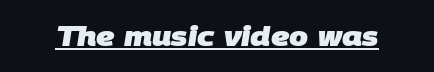
The image shows 27 px bold type; set normal letter spacing, underlined.
